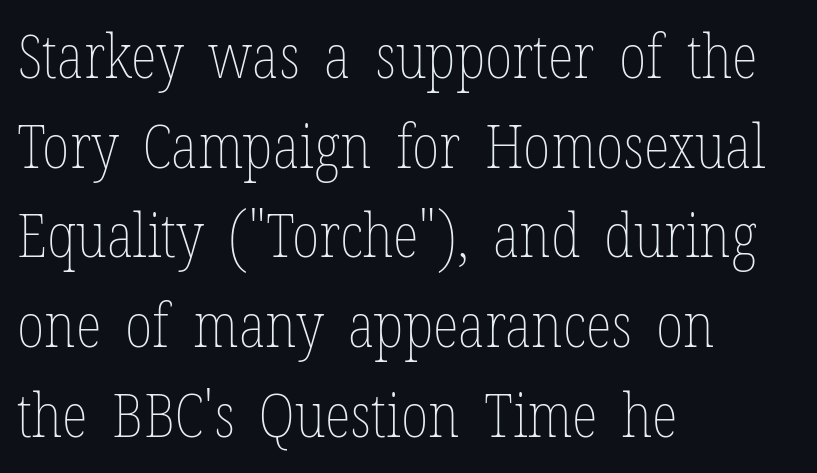
Ascenders rise straight up at ninety degrees. The words here are not underlined. Is the block centered? No — it sits flush against the left margin. Interline gaps are of average width in this sample. These lines are rendered in a variable-pitch font.
